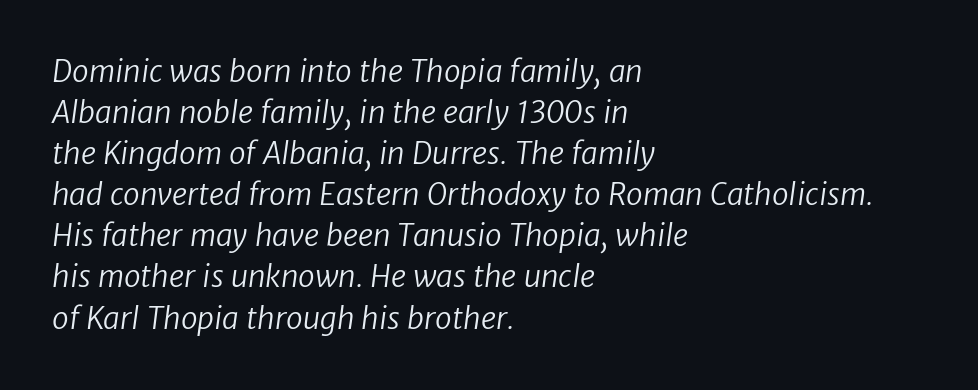
Q: Is the text bold? A: No.
Q: Is the typeface a serif or a sans-serif typeface? A: Sans-serif.
Q: Is the text underlined? A: No.
Q: How is the paragraph aligned? A: Left-aligned.
Q: Is the spacing between letters normal or unusually wide? A: Normal.
Q: Is the spacing between lines tight, normal or loose? A: Normal.
Q: Width (condensed, normal, or wide)? A: Normal.
Q: Stroke contrast? A: Low.
Q: x-height? A: Medium.
Q: Monospaced? A: No.
